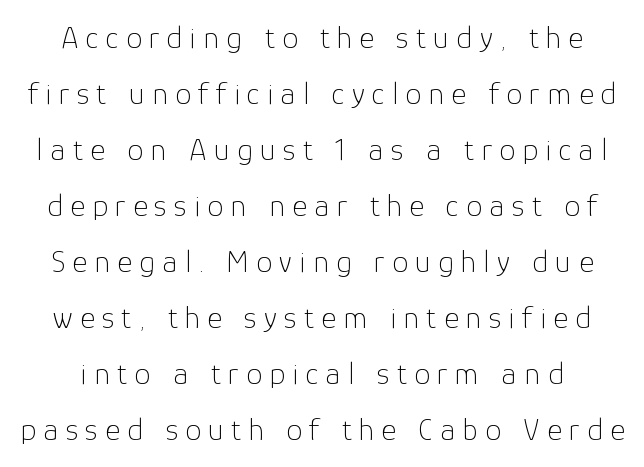
Q: Is the text bold? A: No.
Q: Is the text italic (slanted)? A: No, it is upright.
Q: Is the typeface a serif or a sans-serif typeface? A: Sans-serif.
Q: Is the text underlined? A: No.
Q: Is the spacing between letters normal or unusually wide? A: Unusually wide.
Q: Width (condensed, normal, or wide)? A: Normal.
Q: Stroke contrast? A: Low.
Q: x-height? A: Medium.
Q: Monospaced? A: No.
